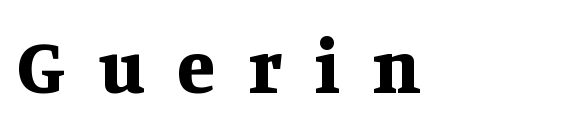
The lettering stays uniformly vertical, giving the passage a roman look. Students, this is bold: see how much ink each stroke carries. Classification — serif. Line beginnings align vertically; line endings do not. Honestly, there is no underline to notice here at all. The rendering uses natural spacing where letterforms have individual widths.
